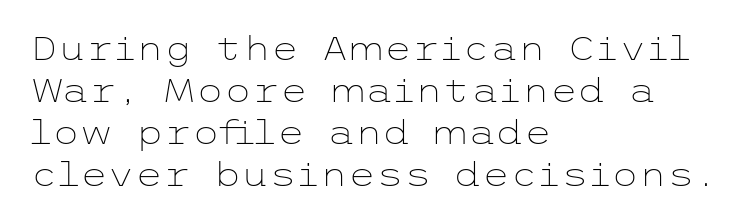
The image shows 32 px light, wide sans-serif type, upright; set left-aligned, normal line spacing (1.31x), normal letter spacing, not underlined; low stroke contrast and a medium x-height.
